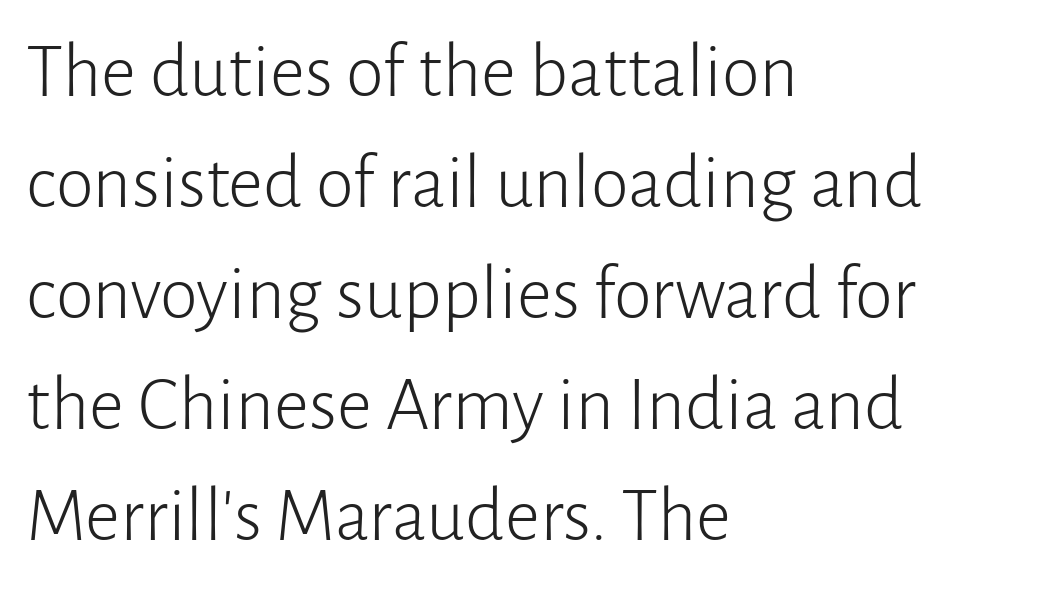
You can tell from the bare stems that sans-serif type was used. Every row of glyphs begins at an identical x-position on the left. Successive baselines arrive at the customary interval. A typesetter would call this proportional, since set widths differ per character. Ascenders rise straight up at ninety degrees. The tracking reads as untouched default to a designer's eye.
